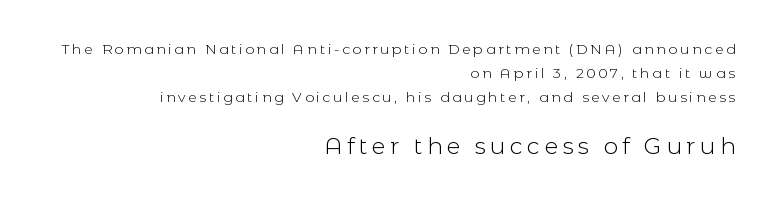
The image shows 23 px text type, upright; set right-aligned, line spacing 1.72x, not underlined; the second (bottom) block is 1.64x larger.
